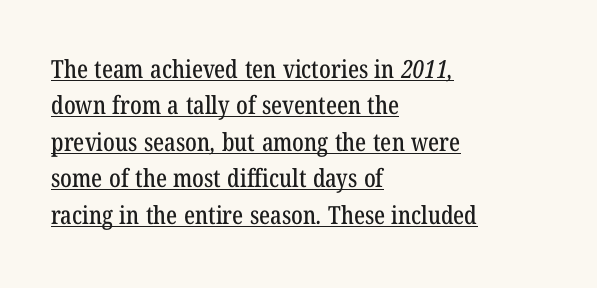
The image shows 25 px text type; set left-aligned, normal line spacing (1.46x), normal letter spacing, underlined.
